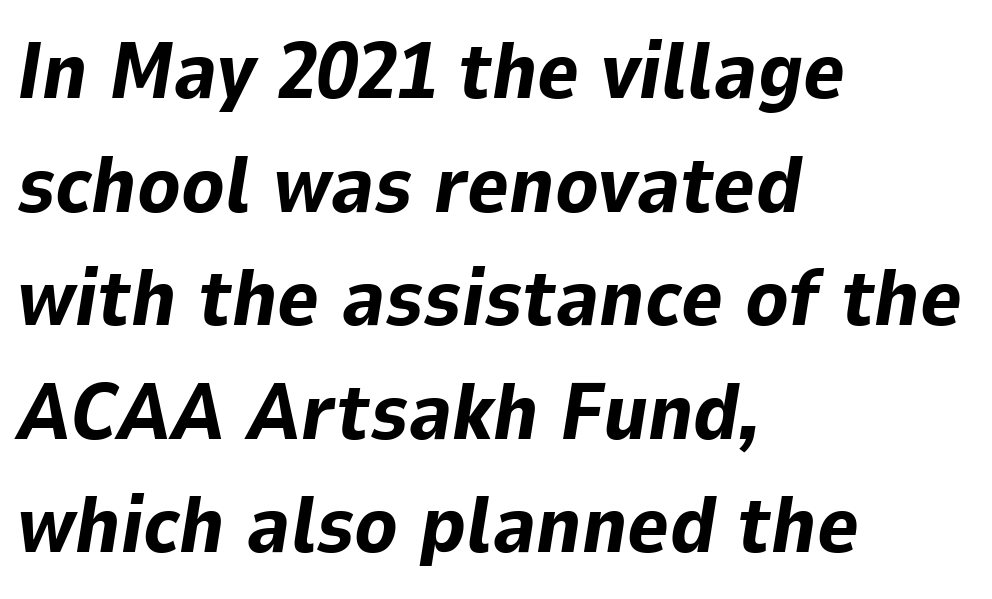
The image shows 80 px bold type, italic (leaning right); set left-aligned, normal line spacing (1.42x), normal letter spacing, not underlined; low stroke contrast and a medium x-height.
